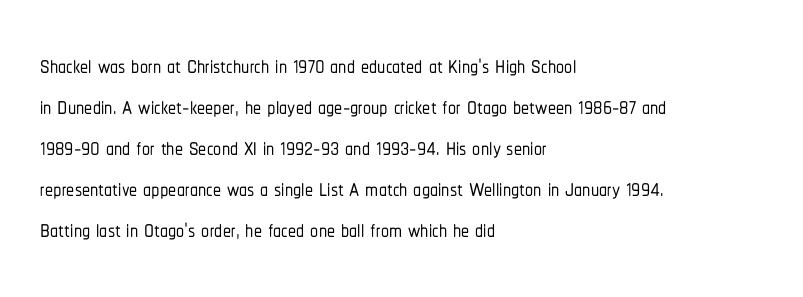
The image shows 32 px condensed sans-serif type, upright; set left-aligned, normal line spacing (1.28x), normal letter spacing, not underlined; low stroke contrast and a medium x-height.
